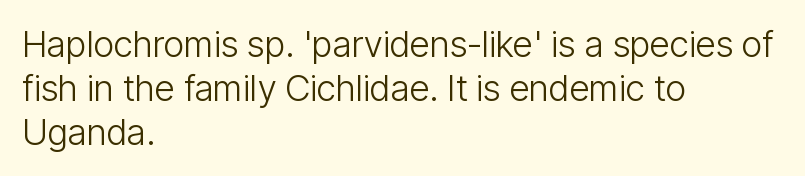
The face used here is proportionally spaced, like ordinary book or web type. The passage shown is not bold in any degree. The face used here is rendered with its standard letterfit. Descender tails drop into unmarked territory.
